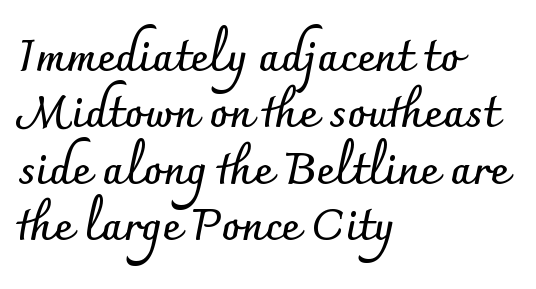
The image shows 44 px semibold sans-serif type; set left-aligned, normal line spacing (1.28x), normal letter spacing, not underlined; low stroke contrast and a small x-height.
